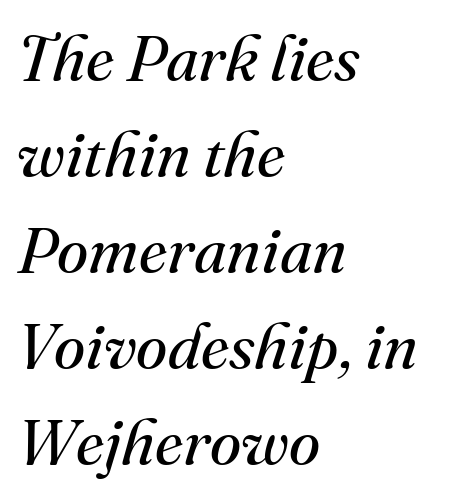
Underlining? Definitely not there. The vertical gap from one line to the next is medium. Note: serifs present on the glyphs. Leftover space on each line is placed entirely after the last word. It's the slanting kind of type.
